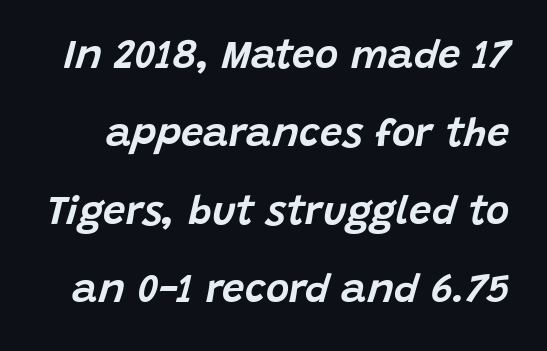
The image shows 40 px text type, italic (leaning right); set loose line spacing (1.95x), normal letter spacing, not underlined; low stroke contrast and a large x-height.
